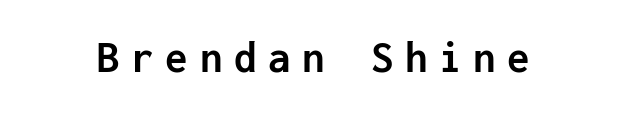
The image shows 45 px semibold sans-serif type, upright, monospaced; set unusually wide letter spacing (+0.26 em), not underlined; low stroke contrast and a medium x-height.
